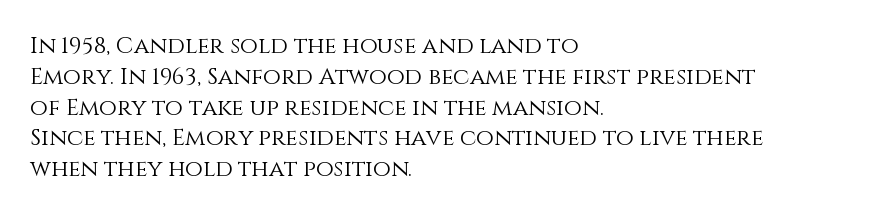
Descenders are the only things crossing below the line. The font sits on the lighter half of the weight spectrum, regular included. Does the copy run flush right? No — it runs flush left. Vertically, the passage feels balanced, rows spaced as you'd expect.
